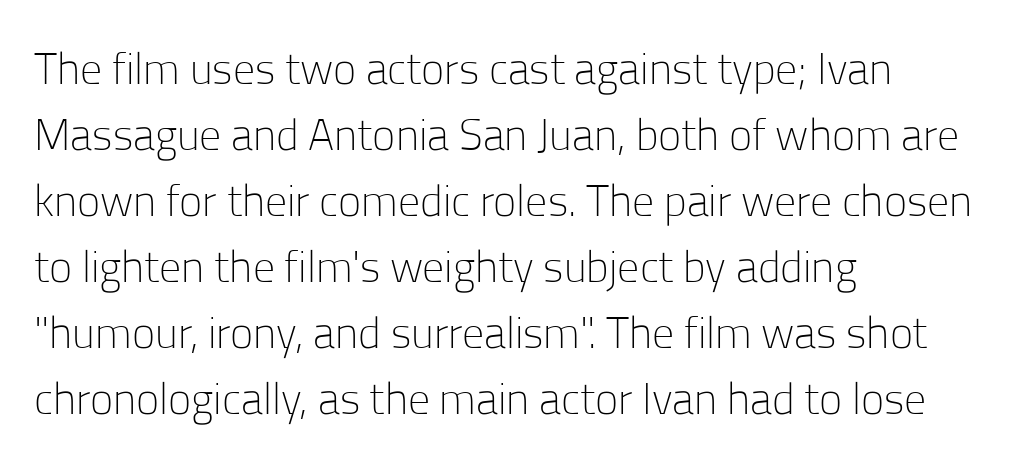
Q: Is the text bold? A: No.
Q: Is the text italic (slanted)? A: No, it is upright.
Q: Is the typeface a serif or a sans-serif typeface? A: Sans-serif.
Q: Is the text underlined? A: No.
Q: How is the paragraph aligned? A: Left-aligned.
Q: Is the spacing between letters normal or unusually wide? A: Normal.
Q: Is the spacing between lines tight, normal or loose? A: Normal.
Q: Width (condensed, normal, or wide)? A: Normal.
Q: Stroke contrast? A: Low.
Q: x-height? A: Medium.
Q: Monospaced? A: No.
